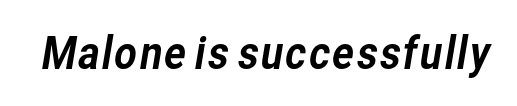
Letters rest on an invisible, unmarked baseline. The characters display no serif detailing; their extremities are plain. Look at the tracking — it's just the regular setting, nothing added. The letters advance in unequal steps, a hallmark of proportional type.
